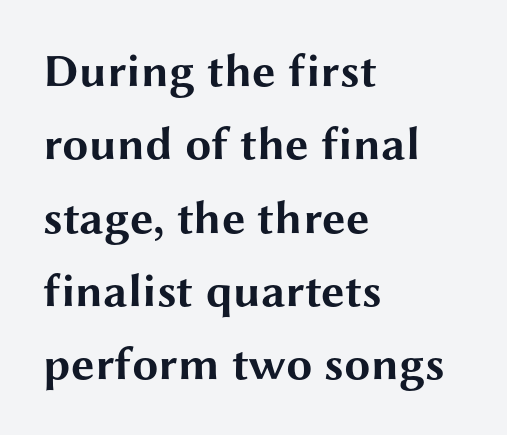
{"serif": "no", "italic": "no", "bold": "yes", "weight": "bold", "width": "wide", "stroke_contrast": "medium", "x_height": "medium", "monospaced": "no", "underline": "no", "align": "left", "line_spacing": "normal", "line_spacing_ratio": 1.56, "letter_spacing": "normal", "letter_spacing_em": 0.0, "glyph_px": 47}
